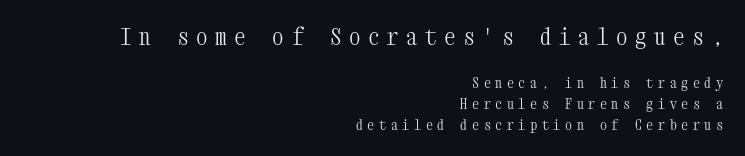
Which of the two is more prominent by size? The first, at the top. Vertically, the passage feels balanced, rows spaced as you'd expect. This reads as an unemphasized weight, regular at the heaviest. Nope, not italic — everything's standing straight. Students, note that the glyphs here are deliberately spaced far apart.
